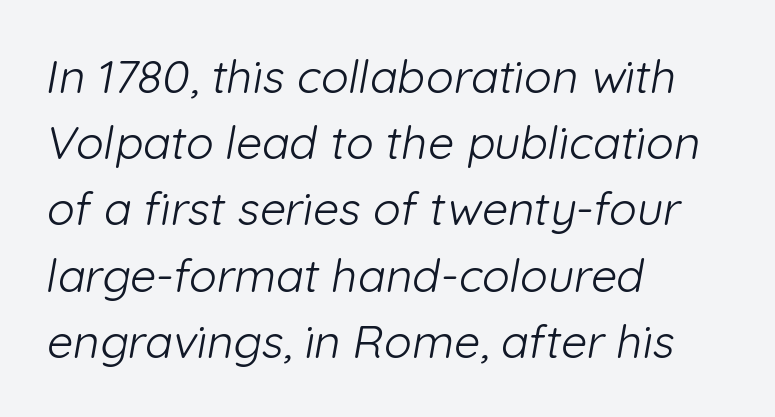
Nothing sits at the stroke ends, so this counts as sans-serif. The gaps between neighbouring characters are ordinary and unremarkable. These lines are rendered in a variable-pitch font. The passage shown is not bold in any degree. Line spacing here is normal. Words float on clear page, feet unadorned.
